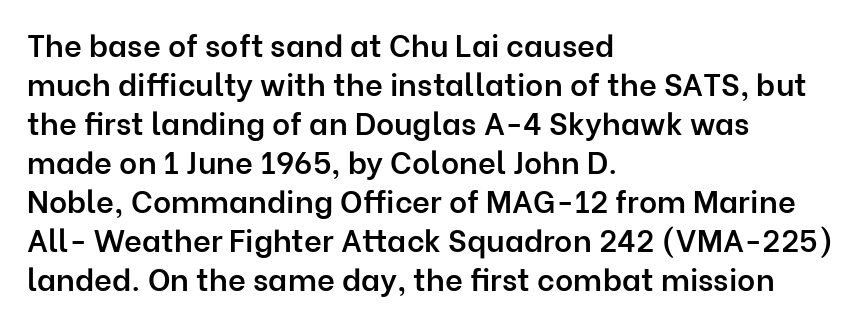
Each row of text sits above clean, open space. The letters sit at their default tracking, neither squeezed nor spread. Horizontal bands of white between lines are of average thickness. The letters stand upright; this is a roman face. The rag falls on the right side of this text block.
